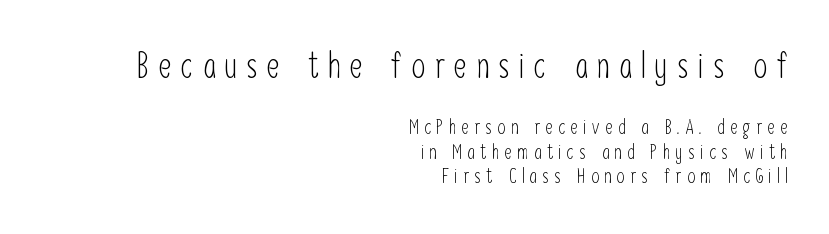
{"serif": "no", "italic": "no", "bold": "no", "weight": "light", "width": "condensed", "stroke_contrast": "low", "x_height": "medium", "monospaced": "no", "underline": "no", "align": "right", "line_spacing_ratio": 1.23, "letter_spacing": "wide", "letter_spacing_em": 0.27, "larger_block": "first", "size_ratio": 1.75, "glyph_px": 35}
